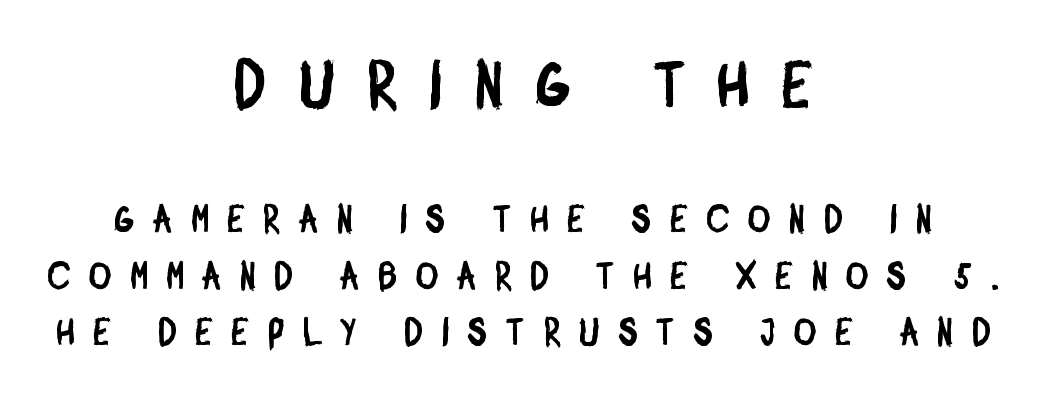
Each line is balanced around a shared central axis. Varying glyph widths throughout — classic text-font behaviour. A typesetter would label this face a sans. Note: larger setting up top, smaller setting below. Is the letter spacing exaggerated? Yes — the characters are pushed far apart.
